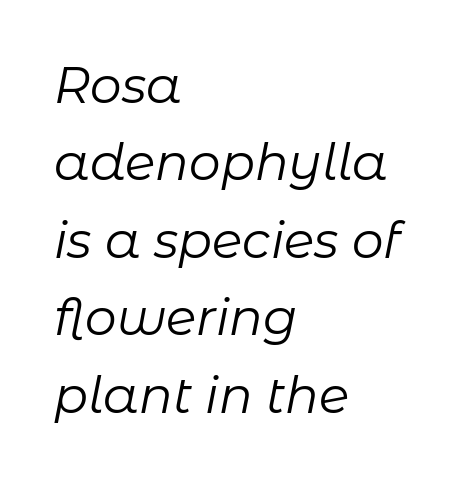
The typography opts for an oblique posture over an upright one. Compared with a centered layout, this one pins lines to the left instead. The foot of each line stays bare and open. Character widths vary here, with narrow letters taking less room than wide ones. The weight would be labelled regular, book, light, or lighter still. The face used here is rendered with its standard letterfit.
